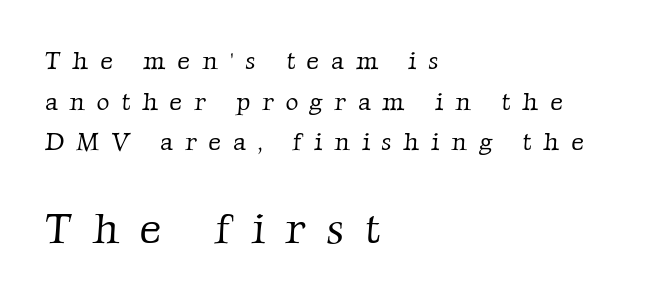
Q: Is the text bold? A: No.
Q: Is the typeface a serif or a sans-serif typeface? A: Serif.
Q: Is the text underlined? A: No.
Q: How is the paragraph aligned? A: Left-aligned.
Q: Is the spacing between letters normal or unusually wide? A: Unusually wide.
Q: Is the spacing between lines tight, normal or loose? A: Normal.
Q: Which block of text is set in a larger size, the first (top) or the second (bottom)? A: The second (bottom) one.
Q: Width (condensed, normal, or wide)? A: Normal.
Q: Stroke contrast? A: Low.
Q: x-height? A: Medium.
Q: Monospaced? A: No.
